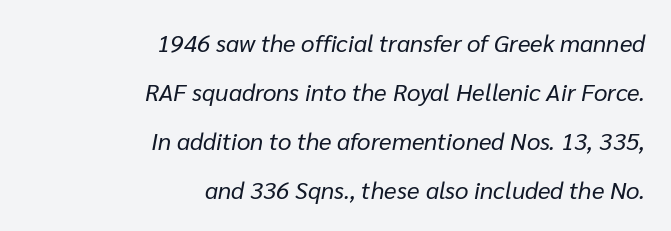
{"italic": "yes", "lean": "right", "slant_degrees": 10, "bold": "no", "underline": "no", "align": "right", "line_spacing": "loose", "line_spacing_ratio": 2.04, "letter_spacing": "normal", "letter_spacing_em": 0.0, "glyph_px": 24}
